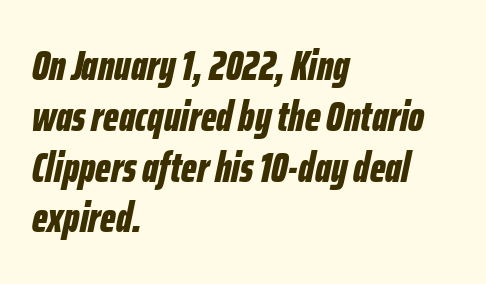
Q: Is the text bold? A: Yes.
Q: Is the text italic (slanted)? A: Yes, it leans right by about 12 degrees.
Q: Is the text underlined? A: No.
Q: How is the paragraph aligned? A: Left-aligned.
Q: Is the spacing between letters normal or unusually wide? A: Normal.
Q: Width (condensed, normal, or wide)? A: Condensed.
Q: Stroke contrast? A: Low.
Q: x-height? A: Medium.
Q: Monospaced? A: No.
